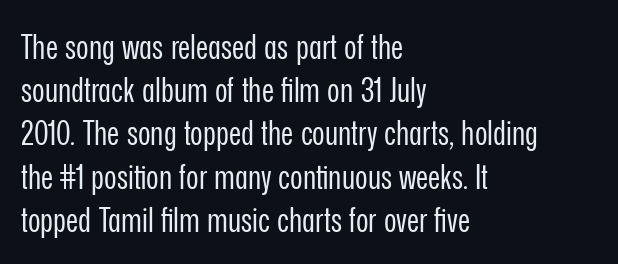
The image shows 34 px regular-weight, condensed sans-serif type, upright; set left-aligned, normal line spacing (1.27x), normal letter spacing, not underlined; low stroke contrast and a medium x-height.
